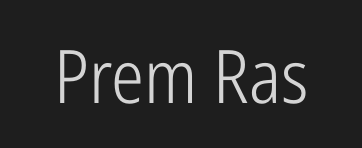
Q: Is the text bold? A: No.
Q: Is the text italic (slanted)? A: No, it is upright.
Q: Is the typeface a serif or a sans-serif typeface? A: Sans-serif.
Q: Is the text underlined? A: No.
Q: Is the spacing between letters normal or unusually wide? A: Normal.
Q: Width (condensed, normal, or wide)? A: Condensed.
Q: Stroke contrast? A: Low.
Q: x-height? A: Medium.
Q: Monospaced? A: No.
